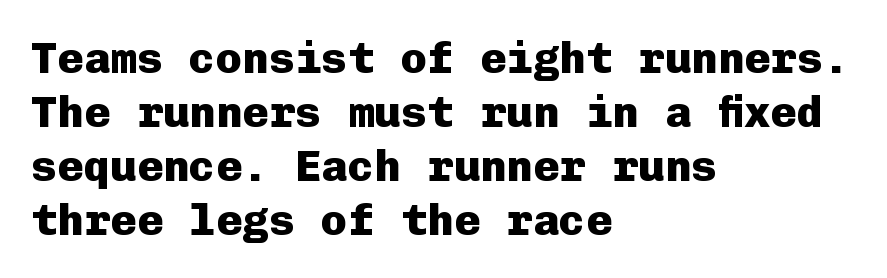
Q: Is the text bold? A: Yes.
Q: Is the text italic (slanted)? A: No, it is upright.
Q: Is the typeface a serif or a sans-serif typeface? A: Sans-serif.
Q: Is the text underlined? A: No.
Q: How is the paragraph aligned? A: Left-aligned.
Q: Is the spacing between letters normal or unusually wide? A: Normal.
Q: Width (condensed, normal, or wide)? A: Normal.
Q: Stroke contrast? A: Low.
Q: x-height? A: Medium.
Q: Monospaced? A: Yes.
